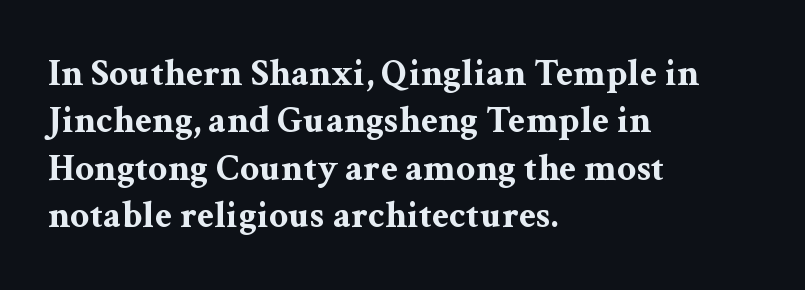
{"serif": "yes", "italic": "no", "bold": "yes", "weight": "bold", "width": "wide", "stroke_contrast": "medium", "x_height": "medium", "monospaced": "no", "underline": "no", "align": "left", "line_spacing": "normal", "line_spacing_ratio": 1.25, "letter_spacing": "normal", "letter_spacing_em": 0.0, "glyph_px": 38}
